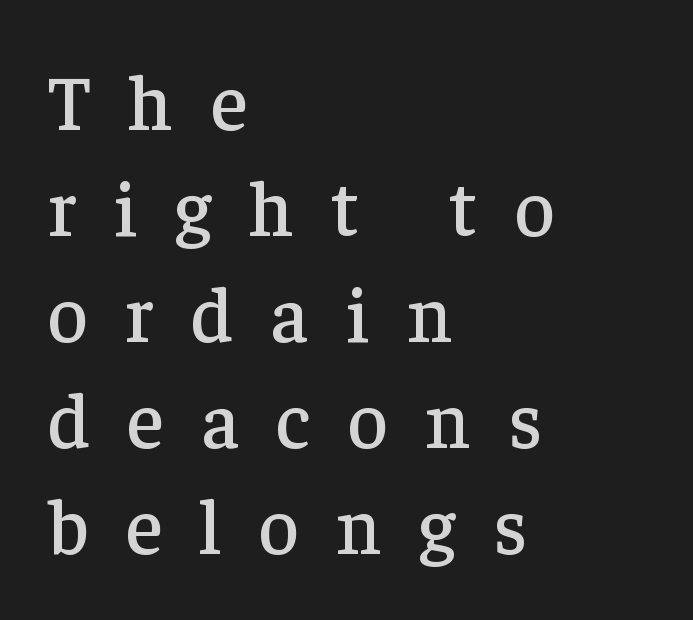
The type family on display is of the serif kind. Only glyphs here, with clear space below each row. The lines in this sample share a left origin and differ only in where they stop. Compared with typical paragraphs, the rows here are spaced about the same.
